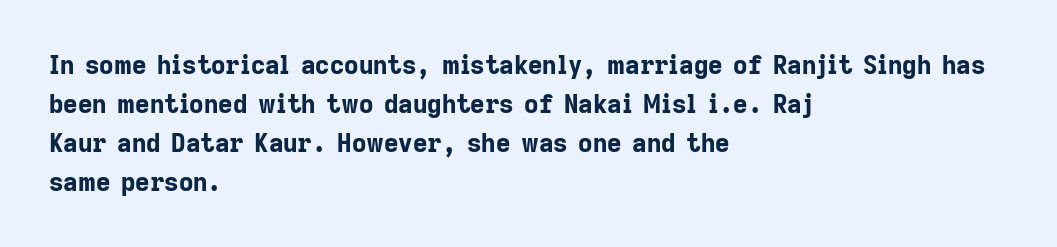
Vertical strokes here are truly vertical. In terms of letterspacing, this is plain default setting. This block has exactly the height ordinary leading produces. Pretty heavy lettering here — definitely bold.
